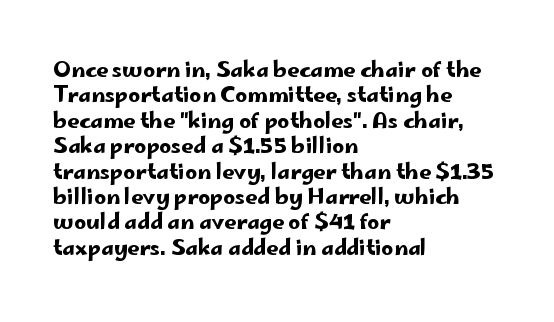
The image shows 21 px text type, upright; set left-aligned, line spacing 1.21x, normal letter spacing, not underlined.
